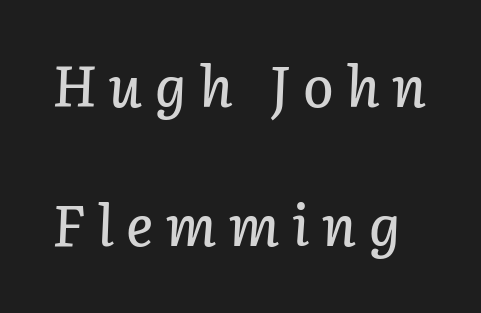
Q: Is the text italic (slanted)? A: Yes, it leans right by about 3 degrees.
Q: Is the text underlined? A: No.
Q: Is the spacing between letters normal or unusually wide? A: Unusually wide.
Q: Is the spacing between lines tight, normal or loose? A: Loose.
Q: Width (condensed, normal, or wide)? A: Normal.
Q: Stroke contrast? A: Low.
Q: x-height? A: Medium.
Q: Monospaced? A: No.
